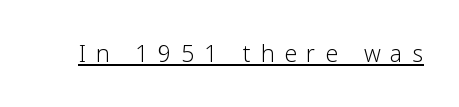
Look at the tracking — it's clearly loosened, letters drifting apart. The words here are underlined. The designer went with a sans here, leaving each stem footless. The type sits square on the baseline with zero lean. Stroke thickness stays within the range of a standard reading face or lighter.
